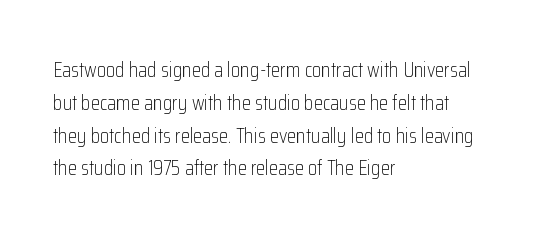
{"italic": "no", "bold": "no", "underline": "no", "align": "left", "line_spacing": "normal", "line_spacing_ratio": 1.56, "letter_spacing": "normal", "letter_spacing_em": 0.0, "glyph_px": 21}
